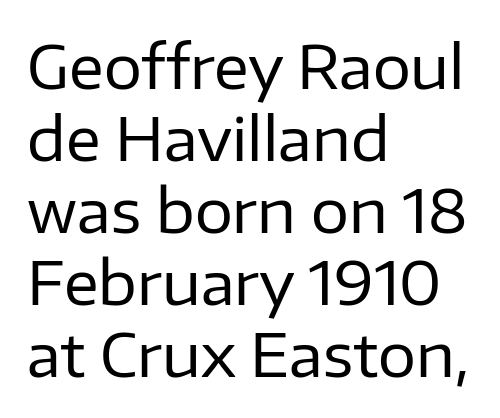
{"serif": "no", "italic": "no", "bold": "no", "weight": "regular", "width": "normal", "stroke_contrast": "low", "x_height": "medium", "monospaced": "no", "underline": "no", "align": "left", "line_spacing_ratio": 1.2, "letter_spacing": "normal", "letter_spacing_em": 0.0, "glyph_px": 60}
